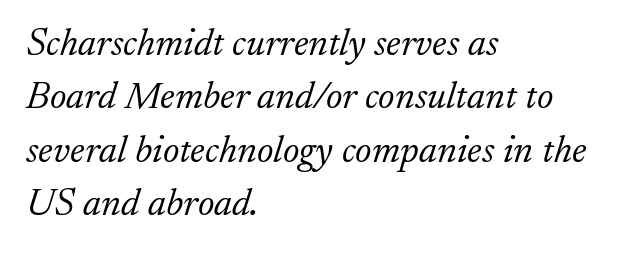
Q: Is the text bold? A: No.
Q: Is the text italic (slanted)? A: Yes, it leans right by about 17 degrees.
Q: Is the typeface a serif or a sans-serif typeface? A: Serif.
Q: Is the text underlined? A: No.
Q: How is the paragraph aligned? A: Left-aligned.
Q: Is the spacing between letters normal or unusually wide? A: Normal.
Q: Is the spacing between lines tight, normal or loose? A: Normal.
Q: Width (condensed, normal, or wide)? A: Normal.
Q: Stroke contrast? A: Low.
Q: x-height? A: Small.
Q: Monospaced? A: No.
